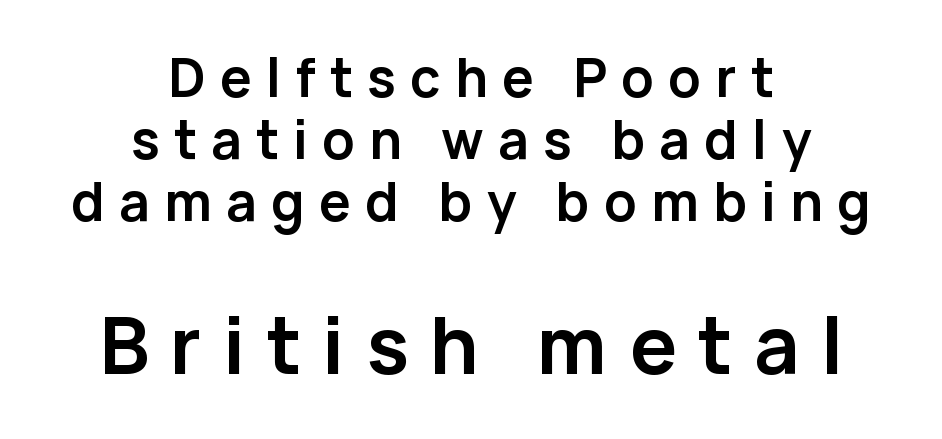
{"serif": "no", "italic": "no", "bold": "yes", "weight": "semibold", "width": "normal", "stroke_contrast": "low", "x_height": "medium", "monospaced": "no", "underline": "no", "align": "center", "line_spacing_ratio": 1.17, "letter_spacing": "wide", "letter_spacing_em": 0.27, "larger_block": "second", "size_ratio": 1.49, "glyph_px": 79}
